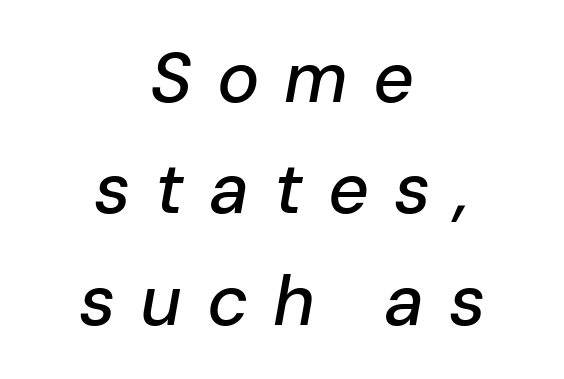
Q: Is the text italic (slanted)? A: Yes, it leans right by about 10 degrees.
Q: Is the text underlined? A: No.
Q: How is the paragraph aligned? A: Centered.
Q: Is the spacing between letters normal or unusually wide? A: Unusually wide.
Q: Is the spacing between lines tight, normal or loose? A: Normal.
Q: Width (condensed, normal, or wide)? A: Normal.
Q: Stroke contrast? A: Low.
Q: x-height? A: Medium.
Q: Monospaced? A: No.
